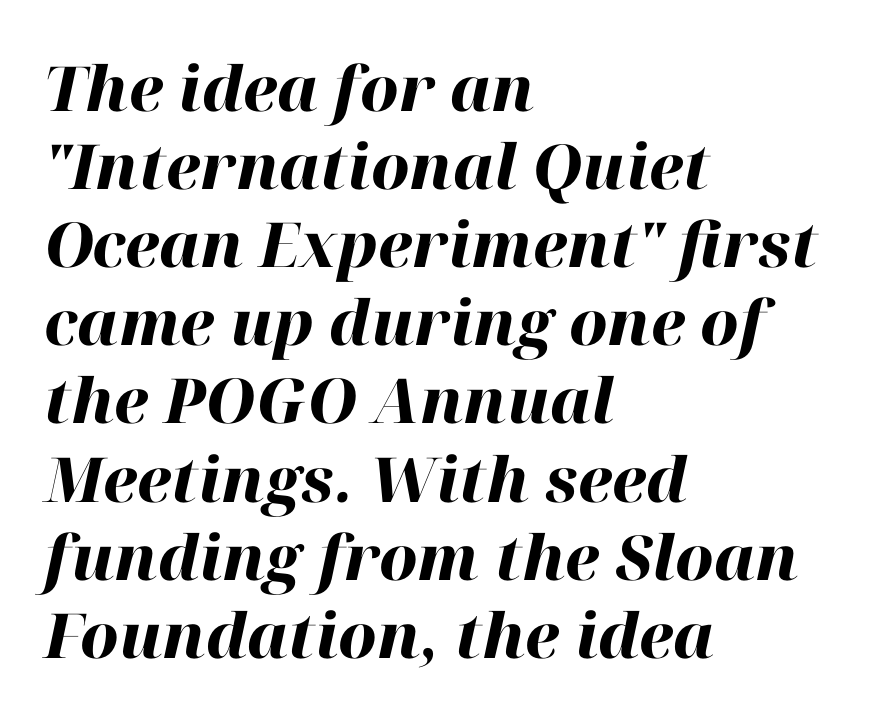
{"italic": "yes", "lean": "right", "slant_degrees": 12, "bold": "yes", "weight": "heavy", "width": "normal", "stroke_contrast": "high", "x_height": "medium", "monospaced": "no", "underline": "no", "align": "left", "line_spacing": "normal", "line_spacing_ratio": 1.26, "letter_spacing": "normal", "letter_spacing_em": 0.0, "glyph_px": 62}
